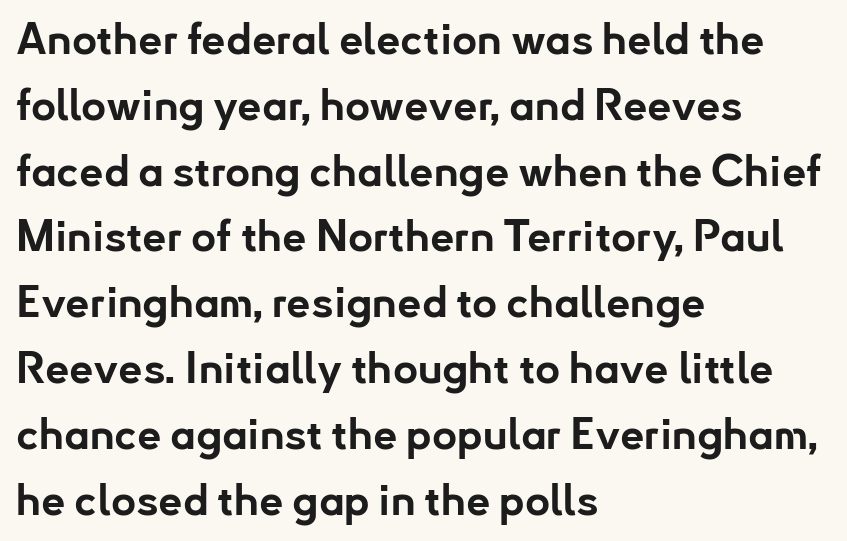
The image shows 43 px bold sans-serif type, upright; set left-aligned, normal line spacing (1.53x), normal letter spacing, not underlined; low stroke contrast and a small x-height.
